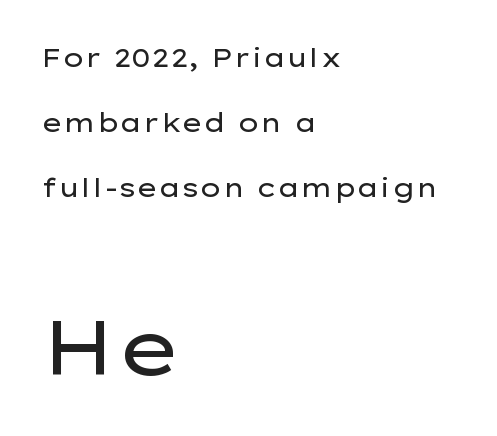
Q: Is the text bold? A: No.
Q: Is the text italic (slanted)? A: No, it is upright.
Q: Is the typeface a serif or a sans-serif typeface? A: Sans-serif.
Q: Is the text underlined? A: No.
Q: How is the paragraph aligned? A: Left-aligned.
Q: Is the spacing between letters normal or unusually wide? A: Normal.
Q: Is the spacing between lines tight, normal or loose? A: Loose.
Q: Which block of text is set in a larger size, the first (top) or the second (bottom)? A: The second (bottom) one.
Q: Width (condensed, normal, or wide)? A: Wide.
Q: Stroke contrast? A: Low.
Q: x-height? A: Medium.
Q: Monospaced? A: No.
